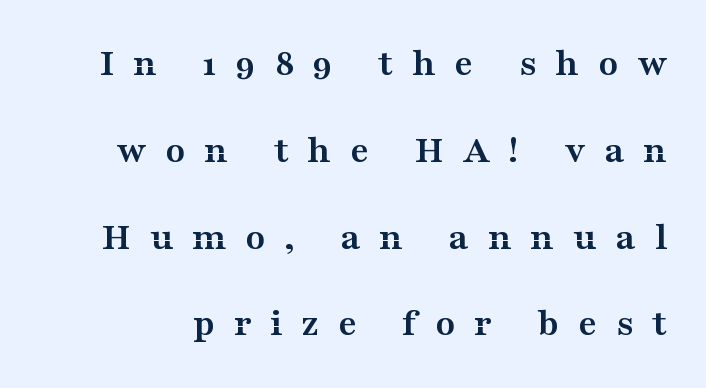
Q: Is the text bold? A: Yes.
Q: Is the text italic (slanted)? A: No, it is upright.
Q: Is the typeface a serif or a sans-serif typeface? A: Serif.
Q: Is the text underlined? A: No.
Q: Is the spacing between letters normal or unusually wide? A: Unusually wide.
Q: Is the spacing between lines tight, normal or loose? A: Loose.
Q: Width (condensed, normal, or wide)? A: Wide.
Q: Stroke contrast? A: Medium.
Q: x-height? A: Medium.
Q: Monospaced? A: No.
